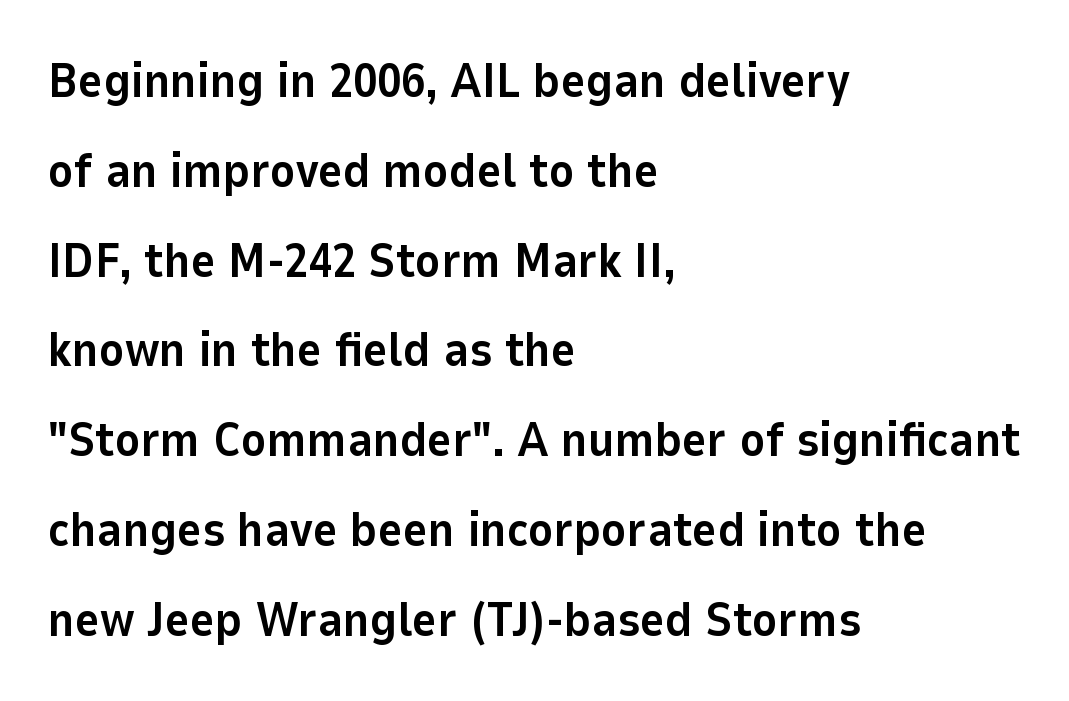
Q: Is the text bold? A: Yes.
Q: Is the text italic (slanted)? A: No, it is upright.
Q: Is the typeface a serif or a sans-serif typeface? A: Sans-serif.
Q: Is the text underlined? A: No.
Q: How is the paragraph aligned? A: Left-aligned.
Q: Is the spacing between letters normal or unusually wide? A: Normal.
Q: Width (condensed, normal, or wide)? A: Normal.
Q: Stroke contrast? A: Low.
Q: x-height? A: Medium.
Q: Monospaced? A: No.
